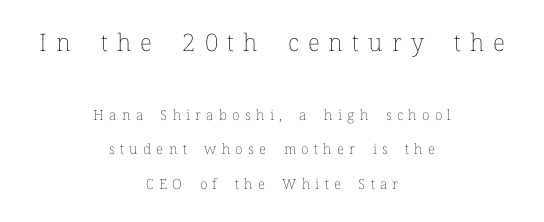
The image shows 24 px text type, upright; set centered, loose line spacing (2.48x), unusually wide letter spacing (+0.38 em), not underlined; the first (top) block is 1.71x larger.
